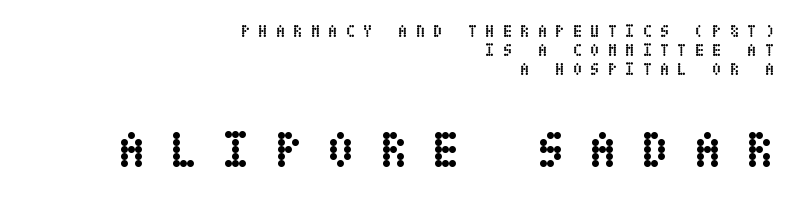
Does extra space separate the letters? Yes, quite a lot of it. In terms of leading, this rendering errs on the cramped side. In terms of posture, this sample is upright. Block two is the big one; block one sits smaller above it. Line ends are locked; line starts wander.
